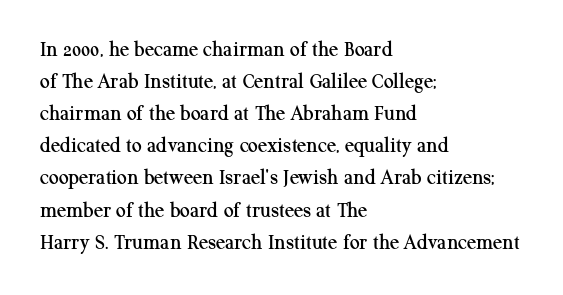
The image shows 22 px text type, upright; set left-aligned, normal line spacing (1.46x), normal letter spacing, not underlined.
